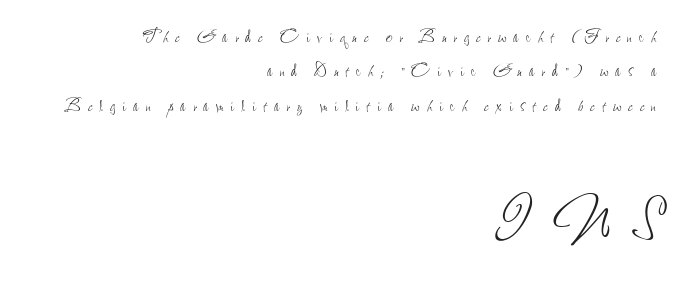
Q: Is the text bold? A: No.
Q: Is the text italic (slanted)? A: Yes.
Q: Is the text underlined? A: No.
Q: How is the paragraph aligned? A: Right-aligned.
Q: Is the spacing between letters normal or unusually wide? A: Unusually wide.
Q: Is the spacing between lines tight, normal or loose? A: Normal.
Q: Which block of text is set in a larger size, the first (top) or the second (bottom)? A: The second (bottom) one.
Q: Width (condensed, normal, or wide)? A: Condensed.
Q: Stroke contrast? A: Low.
Q: x-height? A: Small.
Q: Monospaced? A: No.
